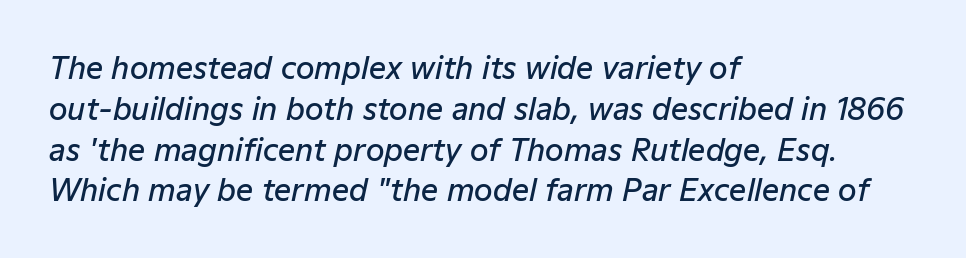
Q: Is the text bold? A: Semi-bold.
Q: Is the text italic (slanted)? A: Yes, it leans right by about 12 degrees.
Q: Is the text underlined? A: No.
Q: How is the paragraph aligned? A: Left-aligned.
Q: Is the spacing between letters normal or unusually wide? A: Normal.
Q: Is the spacing between lines tight, normal or loose? A: Normal.
Q: Width (condensed, normal, or wide)? A: Normal.
Q: Stroke contrast? A: Low.
Q: x-height? A: Medium.
Q: Monospaced? A: No.
